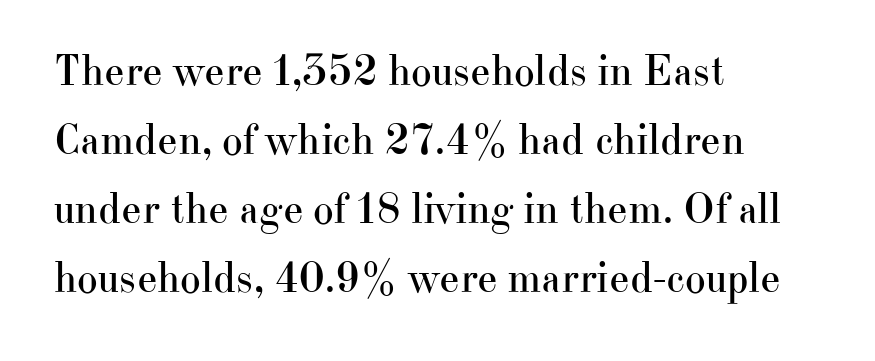
The image shows 44 px regular-weight serif type, upright; set left-aligned, normal line spacing (1.57x), normal letter spacing, not underlined; high stroke contrast and a small x-height.
